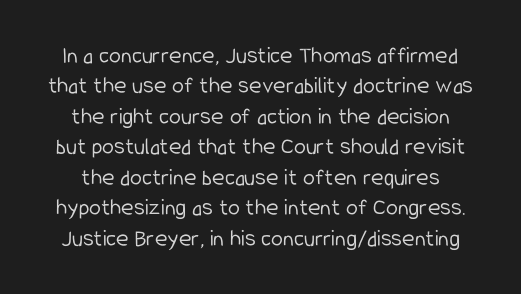
Q: Is the text bold? A: No.
Q: Is the text italic (slanted)? A: No, it is upright.
Q: Is the text underlined? A: No.
Q: Is the spacing between letters normal or unusually wide? A: Normal.
Q: Is the spacing between lines tight, normal or loose? A: Normal.
